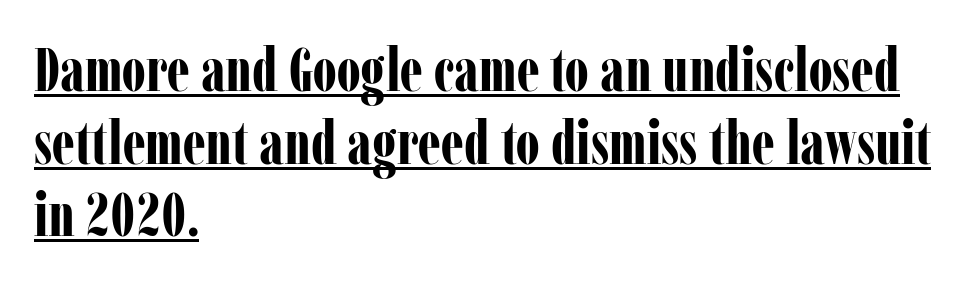
Q: Is the text bold? A: Yes.
Q: Is the text italic (slanted)? A: No, it is upright.
Q: Is the typeface a serif or a sans-serif typeface? A: Serif.
Q: Is the text underlined? A: Yes.
Q: How is the paragraph aligned? A: Left-aligned.
Q: Is the spacing between letters normal or unusually wide? A: Normal.
Q: Width (condensed, normal, or wide)? A: Condensed.
Q: Stroke contrast? A: Low.
Q: x-height? A: Medium.
Q: Monospaced? A: No.
